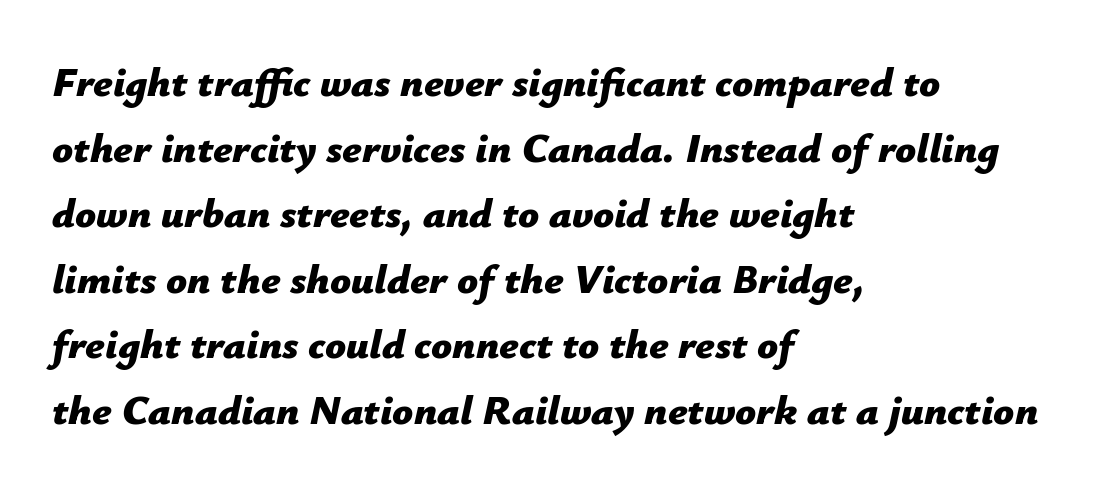
The space directly below the letters is spotless. Proportional: the letters do not fall into vertical columns. How heavy is the stroke? Heavy — this is a bold. Does the lettering tilt? It does — this is italic.
